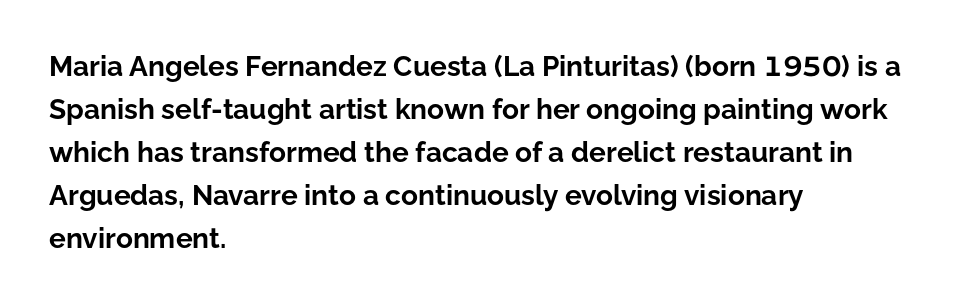
Q: Is the text bold? A: Yes.
Q: Is the text italic (slanted)? A: No, it is upright.
Q: Is the typeface a serif or a sans-serif typeface? A: Sans-serif.
Q: Is the text underlined? A: No.
Q: How is the paragraph aligned? A: Left-aligned.
Q: Is the spacing between letters normal or unusually wide? A: Normal.
Q: Is the spacing between lines tight, normal or loose? A: Normal.
Q: Width (condensed, normal, or wide)? A: Normal.
Q: Stroke contrast? A: Low.
Q: x-height? A: Medium.
Q: Monospaced? A: No.
